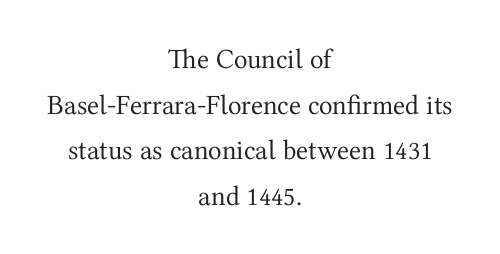
The letters carry serifs — small finishing strokes at the ends of their stems. Leading matches the norm, producing a regular column. Is the block centered? Yes — each line is placed symmetrically about the middle. Each row of text sits above clean, open space.
